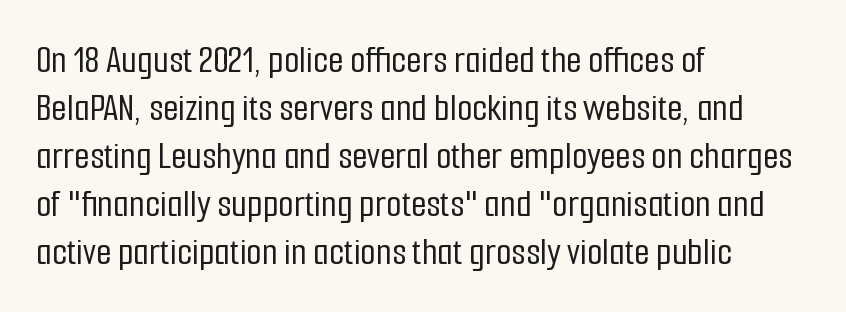
Q: Is the text italic (slanted)? A: No, it is upright.
Q: Is the typeface a serif or a sans-serif typeface? A: Sans-serif.
Q: Is the text underlined? A: No.
Q: How is the paragraph aligned? A: Left-aligned.
Q: Is the spacing between letters normal or unusually wide? A: Normal.
Q: Width (condensed, normal, or wide)? A: Condensed.
Q: Stroke contrast? A: Low.
Q: x-height? A: Medium.
Q: Monospaced? A: No.
